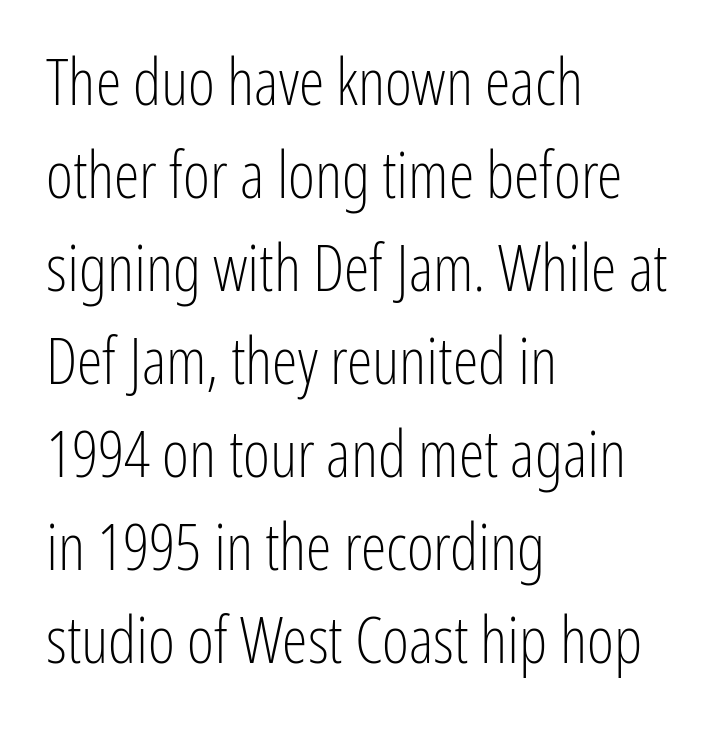
The image shows 65 px light, condensed sans-serif type, upright; set left-aligned, normal line spacing (1.43x), normal letter spacing, not underlined; low stroke contrast and a medium x-height.
